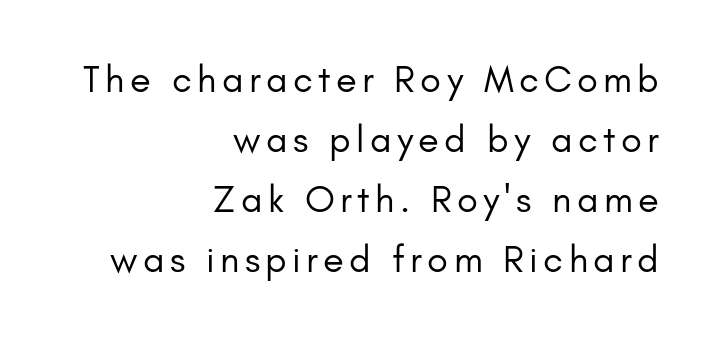
{"serif": "no", "italic": "no", "bold": "no", "weight": "regular", "width": "normal", "stroke_contrast": "low", "x_height": "small", "monospaced": "no", "underline": "no", "align": "right", "line_spacing": "normal", "line_spacing_ratio": 1.58, "glyph_px": 38}
